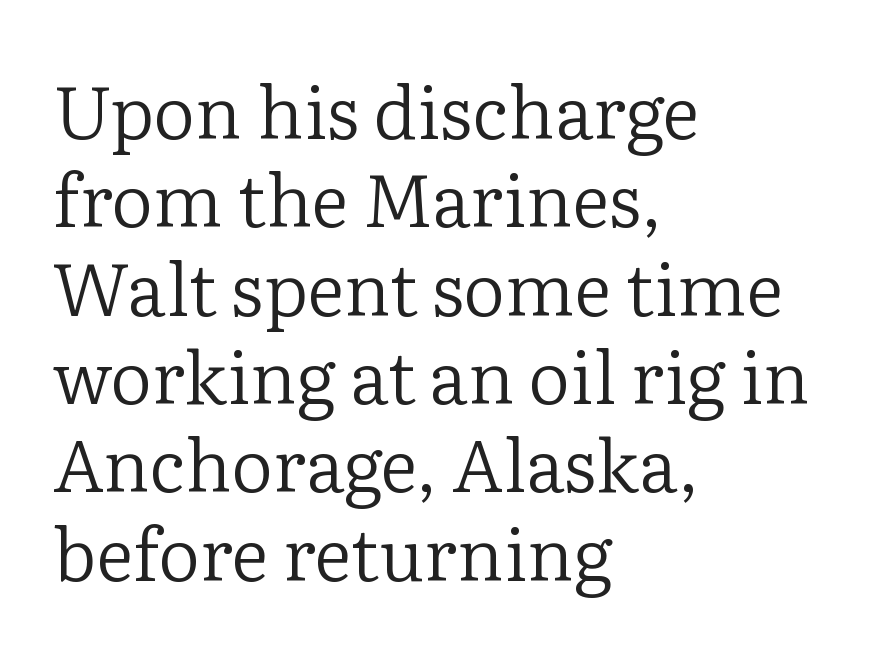
The image shows 73 px regular-weight serif type, upright; set left-aligned, line spacing 1.21x, normal letter spacing, not underlined; low stroke contrast and a medium x-height.
